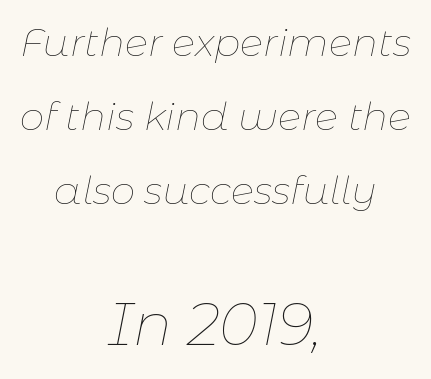
The typography opts for an oblique posture over an upright one. The typesetter chose a symmetrical, centered arrangement here. Has an underline been added? It has not. Observe the ordinary spacing: letters are neighbours, not strangers. Weight class: somewhere from thin through regular.
